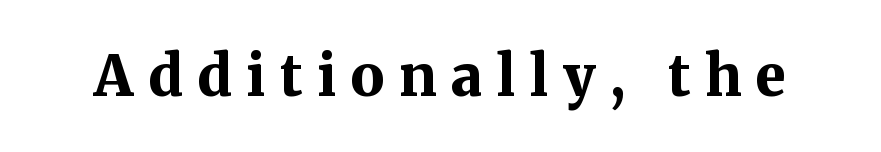
Q: Is the text bold? A: Yes.
Q: Is the text italic (slanted)? A: No, it is upright.
Q: Is the typeface a serif or a sans-serif typeface? A: Serif.
Q: Is the text underlined? A: No.
Q: Is the spacing between letters normal or unusually wide? A: Unusually wide.
Q: Width (condensed, normal, or wide)? A: Normal.
Q: Stroke contrast? A: Medium.
Q: x-height? A: Medium.
Q: Monospaced? A: No.
